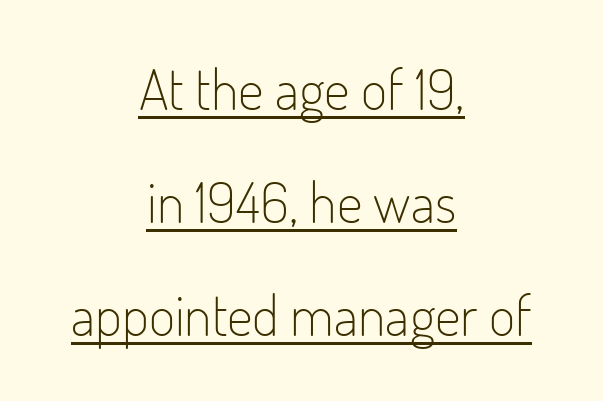
The image shows 57 px light, condensed sans-serif type, upright; set centered, loose line spacing (1.98x), normal letter spacing, underlined; low stroke contrast and a small x-height.
